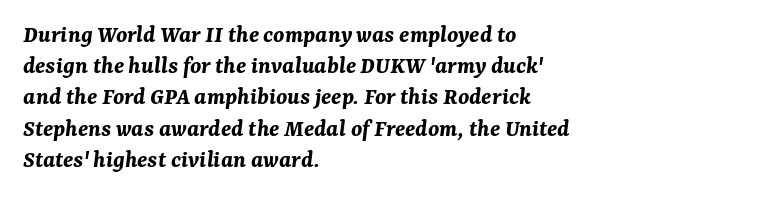
Q: Is the text bold? A: Yes.
Q: Is the text italic (slanted)? A: Yes, it leans right by about 7 degrees.
Q: Is the text underlined? A: No.
Q: How is the paragraph aligned? A: Left-aligned.
Q: Is the spacing between letters normal or unusually wide? A: Normal.
Q: Is the spacing between lines tight, normal or loose? A: Normal.
